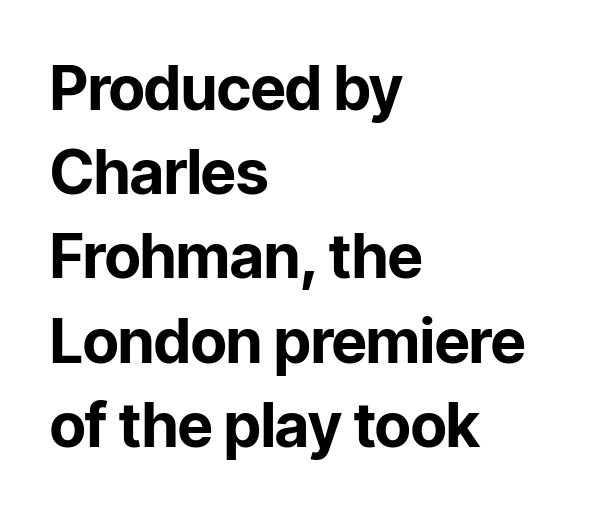
Q: Is the text bold? A: Yes.
Q: Is the text italic (slanted)? A: No, it is upright.
Q: Is the typeface a serif or a sans-serif typeface? A: Sans-serif.
Q: Is the text underlined? A: No.
Q: How is the paragraph aligned? A: Left-aligned.
Q: Is the spacing between letters normal or unusually wide? A: Normal.
Q: Is the spacing between lines tight, normal or loose? A: Normal.
Q: Width (condensed, normal, or wide)? A: Normal.
Q: Stroke contrast? A: Low.
Q: x-height? A: Medium.
Q: Monospaced? A: No.
